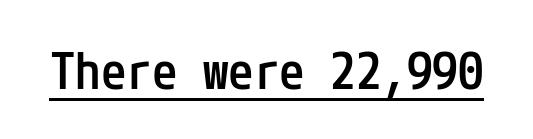
Is this a sans? Yes — the strokes have no serifs. Strokes here are thickened, but only to semibold level. Each line of the rendering has a horizontal stroke beneath the glyphs. The letters stand upright; this is a roman face. The passage shown has conventional tracking throughout.
